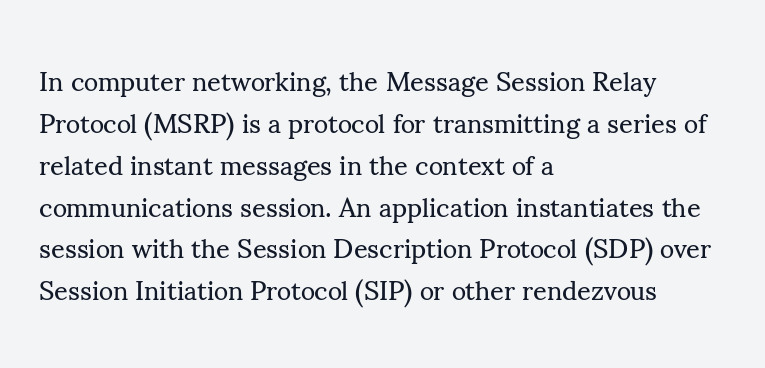
Anything drawn beneath the words? Only blank space. Each word holds together tightly as a unit, with standard inter-letter gaps. Each stroke keeps to a modest, everyday thickness or less. Normally led — the rows are evenly, conventionally spaced. In CSS terms this would be text-align: left. Does the lettering tilt? It doesn't — this is upright.
